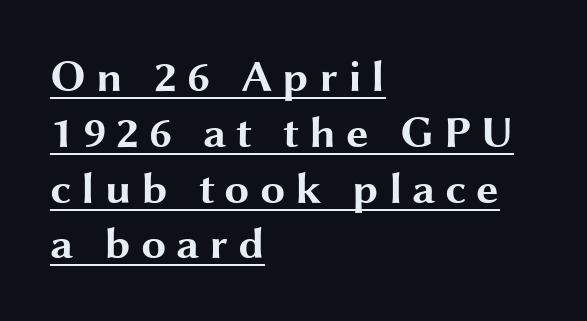
The image shows 45 px bold, wide sans-serif type, upright; set left-aligned, line spacing 1.24x, unusually wide letter spacing (+0.22 em), underlined; medium stroke contrast and a medium x-height.
